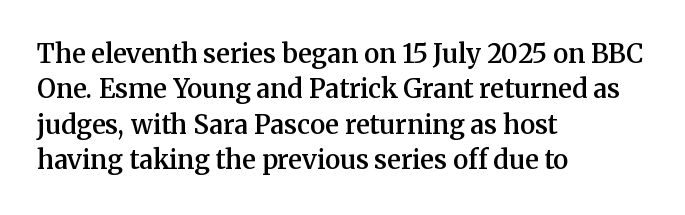
{"italic": "no", "bold": "semi", "underline": "no", "align": "left", "line_spacing": "normal", "line_spacing_ratio": 1.36, "letter_spacing": "normal", "letter_spacing_em": 0.0, "glyph_px": 26}
